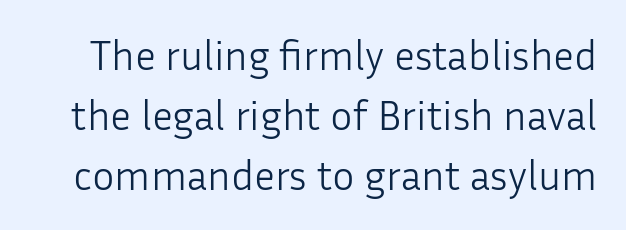
Q: Is the text bold? A: No.
Q: Is the text italic (slanted)? A: No, it is upright.
Q: Is the typeface a serif or a sans-serif typeface? A: Sans-serif.
Q: Is the text underlined? A: No.
Q: Is the spacing between letters normal or unusually wide? A: Normal.
Q: Is the spacing between lines tight, normal or loose? A: Normal.
Q: Width (condensed, normal, or wide)? A: Normal.
Q: Stroke contrast? A: Low.
Q: x-height? A: Medium.
Q: Monospaced? A: No.
